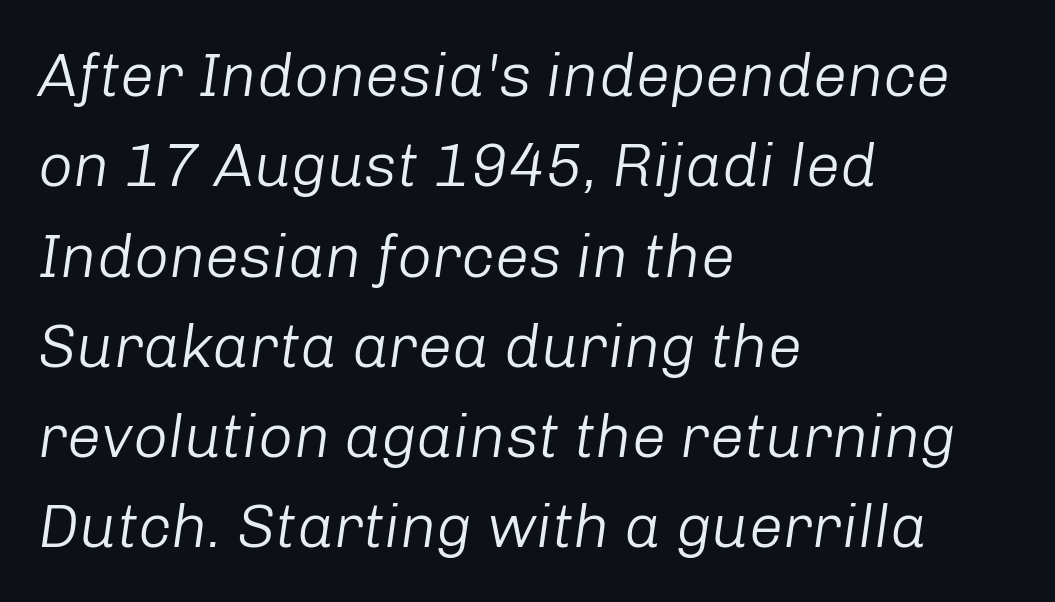
{"italic": "yes", "lean": "right", "slant_degrees": 8, "bold": "no", "weight": "light", "width": "normal", "stroke_contrast": "low", "x_height": "medium", "monospaced": "no", "underline": "no", "align": "left", "line_spacing": "normal", "line_spacing_ratio": 1.48, "letter_spacing": "normal", "letter_spacing_em": 0.0, "glyph_px": 61}
